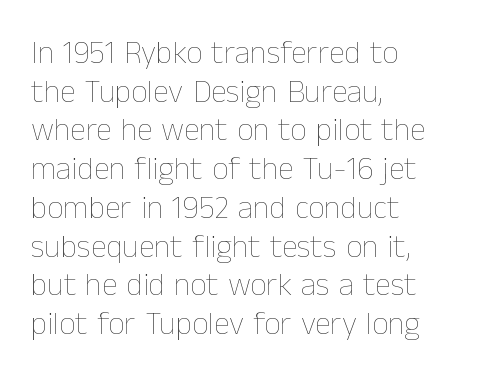
Q: Is the text bold? A: No.
Q: Is the text italic (slanted)? A: No, it is upright.
Q: Is the text underlined? A: No.
Q: How is the paragraph aligned? A: Left-aligned.
Q: Is the spacing between letters normal or unusually wide? A: Normal.
Q: Width (condensed, normal, or wide)? A: Normal.
Q: Stroke contrast? A: Low.
Q: x-height? A: Medium.
Q: Monospaced? A: No.
